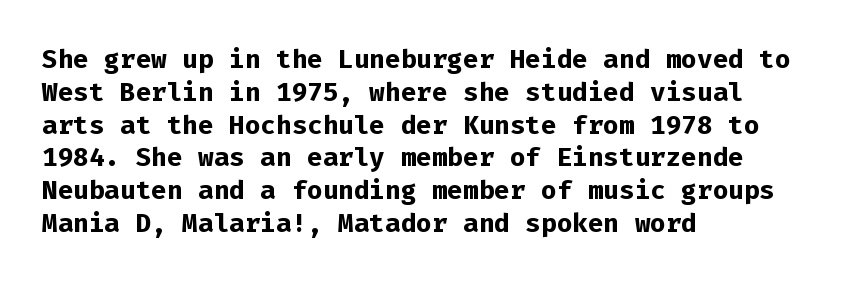
The image shows 26 px bold type, upright; set left-aligned, normal line spacing (1.26x), normal letter spacing, not underlined.
